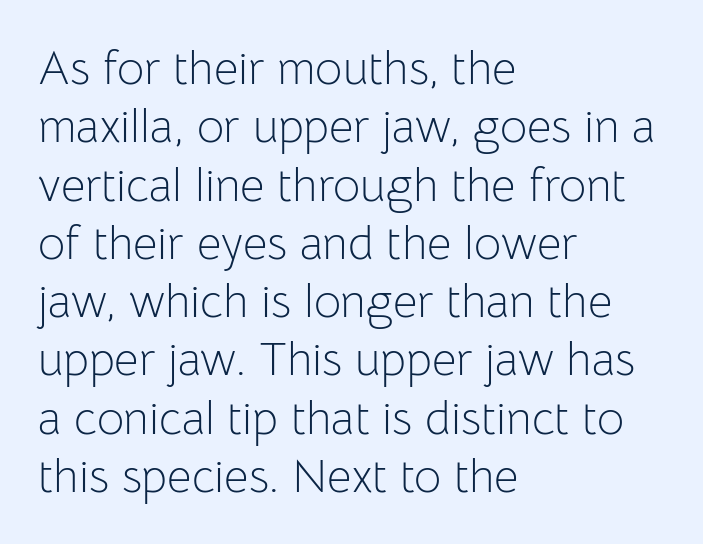
{"serif": "no", "italic": "no", "bold": "no", "weight": "light", "width": "normal", "stroke_contrast": "low", "x_height": "medium", "monospaced": "no", "underline": "no", "align": "left", "line_spacing_ratio": 1.24, "letter_spacing": "normal", "letter_spacing_em": 0.0, "glyph_px": 47}
